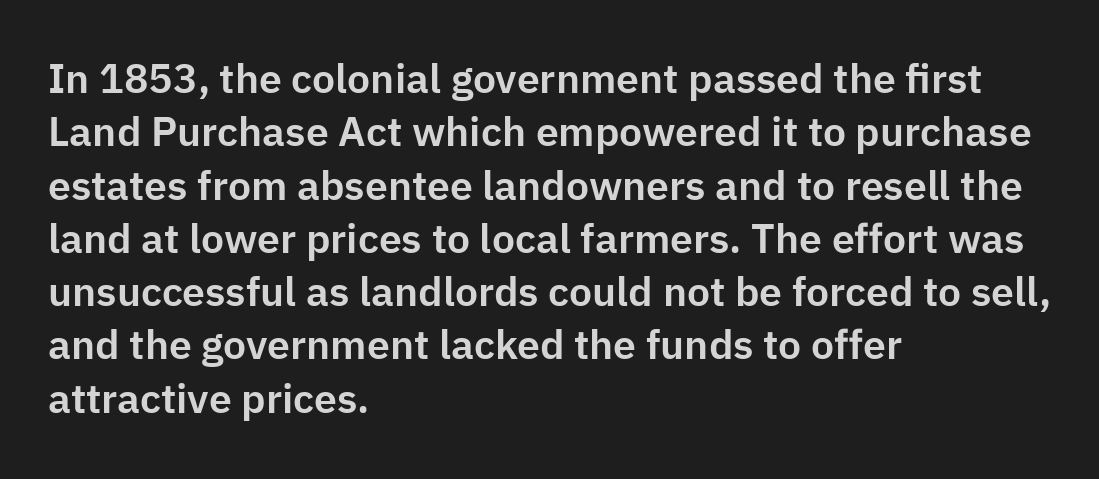
The lettering stays uniformly vertical, giving the passage a roman look. Tracking here is standard; glyphs follow each other at the usual distance. The gap between lines stays unmarked. Serif or sans? Sans — the stroke terminals are bare. Compared with a centered layout, this one pins lines to the left instead. You could not count columns in this text — the font is proportionally spaced.
